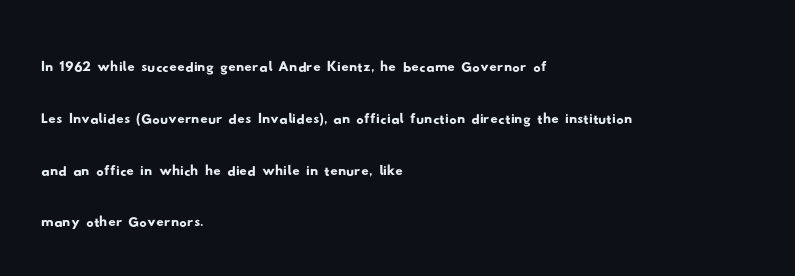
The image shows 37 px wide sans-serif type; set left-aligned, normal line spacing (1.4x), normal letter spacing, not underlined; low stroke contrast and a small x-height.
